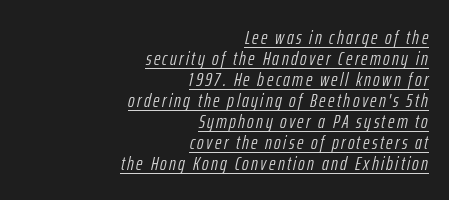
{"italic": "yes", "lean": "right", "slant_degrees": 12, "bold": "no", "underline": "yes", "align": "right", "line_spacing": "tight", "line_spacing_ratio": 1.05, "glyph_px": 20}
